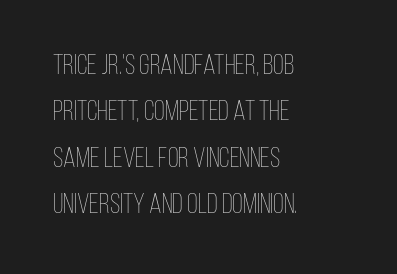
{"italic": "no", "bold": "no", "weight": "thin", "width": "condensed", "stroke_contrast": "low", "x_height": "large", "monospaced": "no", "underline": "no", "align": "left", "line_spacing": "normal", "line_spacing_ratio": 1.66, "letter_spacing": "normal", "letter_spacing_em": 0.0, "glyph_px": 28}
